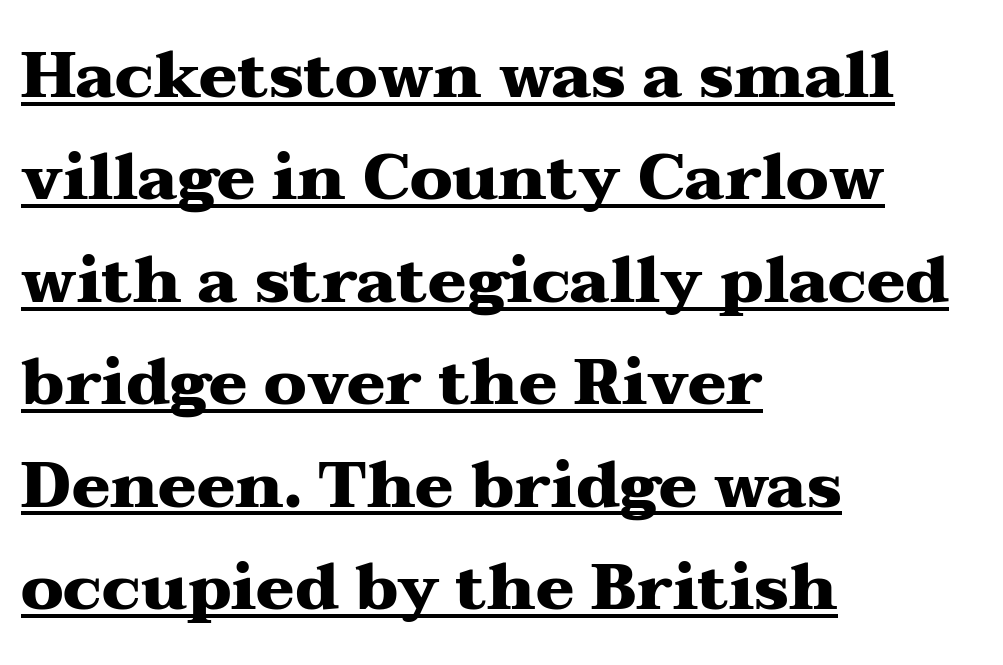
{"serif": "yes", "italic": "no", "bold": "yes", "weight": "heavy", "width": "wide", "stroke_contrast": "medium", "x_height": "medium", "monospaced": "no", "underline": "yes", "align": "left", "line_spacing": "normal", "line_spacing_ratio": 1.6, "letter_spacing": "normal", "letter_spacing_em": 0.0, "glyph_px": 64}
